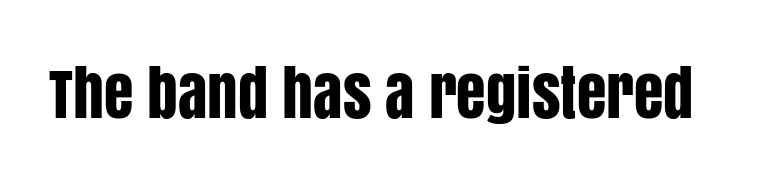
Here the glyphs are tracked normally, forming tight word shapes. No word sits above an underline. You can tell it's not italic because the verticals are truly vertical. Varying glyph widths throughout — classic text-font behaviour. Font category for this specimen: sans-serif.
